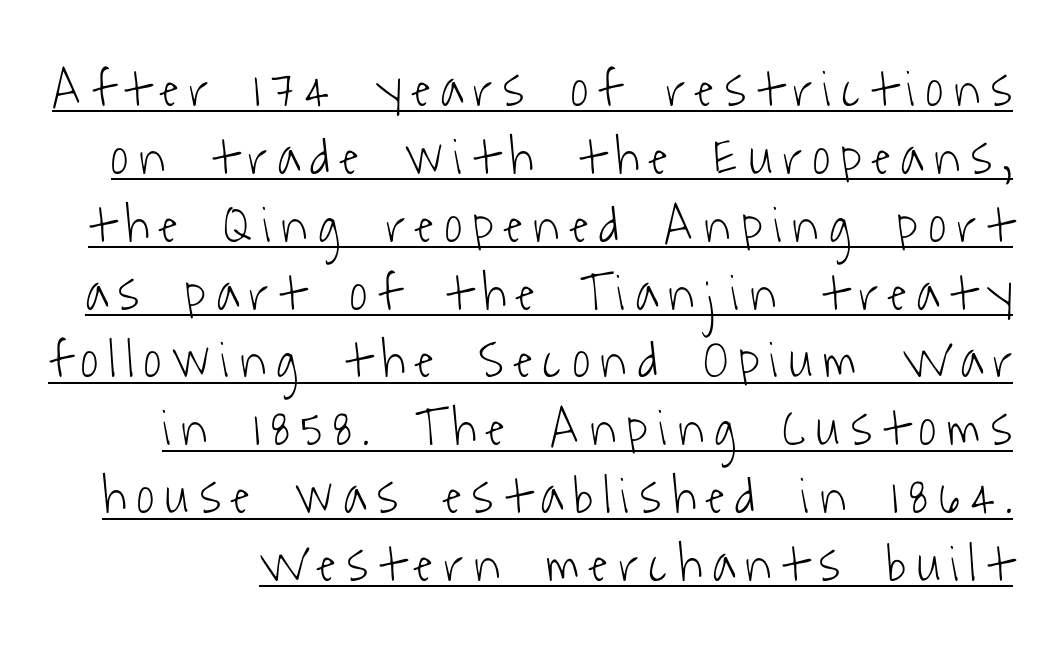
Letterform terminals end flat and unadorned throughout the passage. Characters follow at a spacing far wider than the type designer built in. The glyphs are accompanied by a horizontal stroke just below them. You could not count columns in this text — the font is proportionally spaced.
